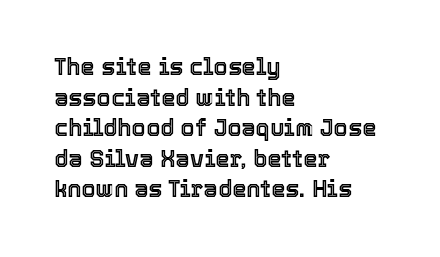
The image shows 23 px text type, upright; set left-aligned, normal line spacing (1.33x), normal letter spacing, not underlined.
